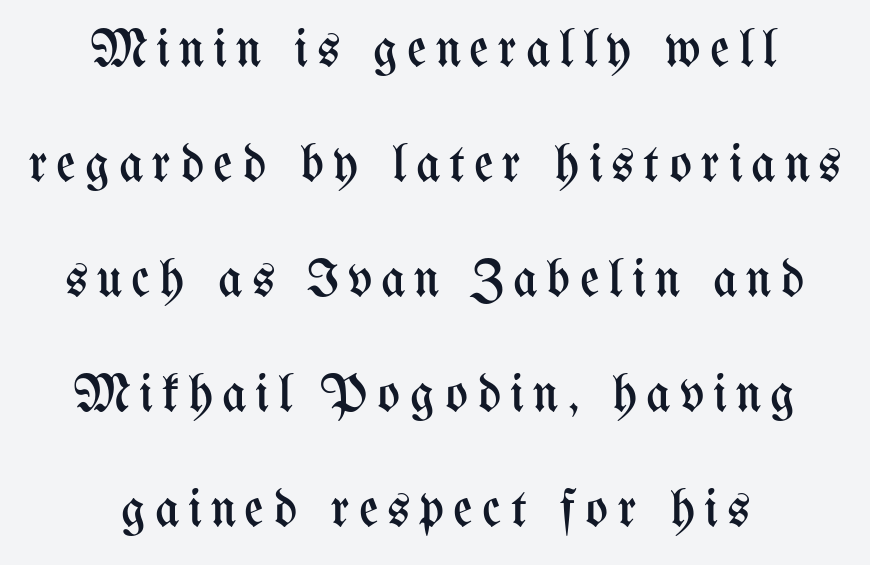
The image shows 53 px regular-weight, condensed type, upright; set centered, loose line spacing (2.17x), not underlined; medium stroke contrast and a medium x-height.
